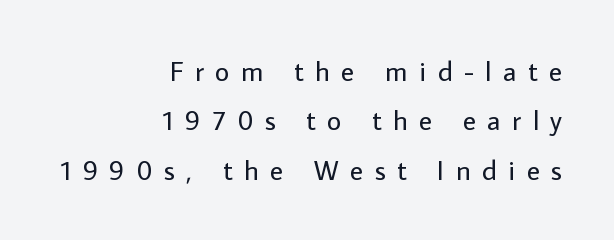
Q: Is the text bold? A: No.
Q: Is the text italic (slanted)? A: No, it is upright.
Q: Is the typeface a serif or a sans-serif typeface? A: Sans-serif.
Q: Is the text underlined? A: No.
Q: How is the paragraph aligned? A: Right-aligned.
Q: Is the spacing between letters normal or unusually wide? A: Unusually wide.
Q: Width (condensed, normal, or wide)? A: Normal.
Q: Stroke contrast? A: Low.
Q: x-height? A: Medium.
Q: Monospaced? A: No.
